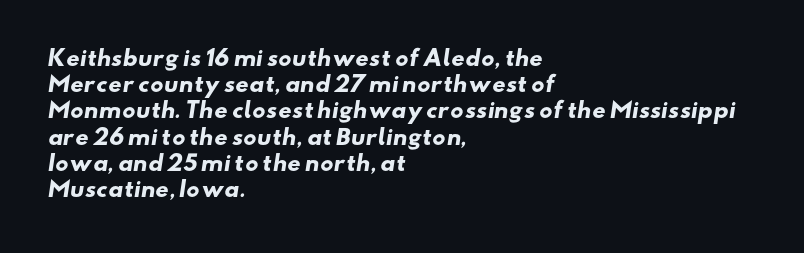
{"bold": "yes", "underline": "no", "align": "left", "line_spacing": "normal", "line_spacing_ratio": 1.25, "letter_spacing": "normal", "letter_spacing_em": 0.0, "glyph_px": 21}
